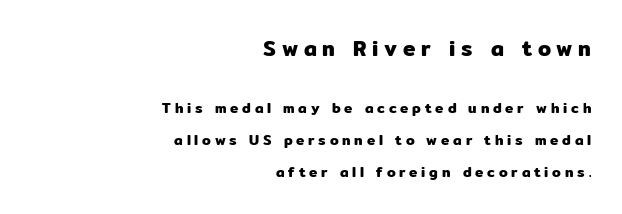
Q: Is the text italic (slanted)? A: No, it is upright.
Q: Is the text underlined? A: No.
Q: How is the paragraph aligned? A: Right-aligned.
Q: Is the spacing between letters normal or unusually wide? A: Unusually wide.
Q: Is the spacing between lines tight, normal or loose? A: Loose.
Q: Which block of text is set in a larger size, the first (top) or the second (bottom)? A: The first (top) one.
